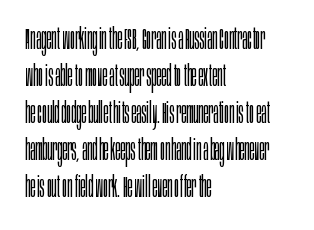
The image shows 30 px light, condensed sans-serif type, upright; set left-aligned, line spacing 1.23x, normal letter spacing, not underlined; low stroke contrast and a large x-height.
